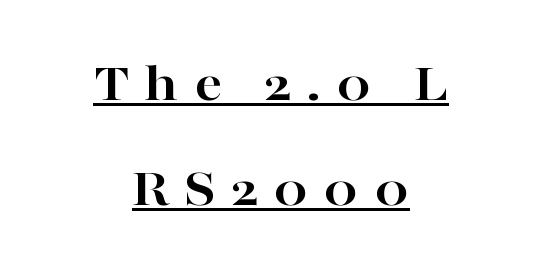
Q: Is the text bold? A: Yes.
Q: Is the text italic (slanted)? A: No, it is upright.
Q: Is the typeface a serif or a sans-serif typeface? A: Serif.
Q: Is the text underlined? A: Yes.
Q: How is the paragraph aligned? A: Centered.
Q: Is the spacing between letters normal or unusually wide? A: Unusually wide.
Q: Is the spacing between lines tight, normal or loose? A: Loose.
Q: Width (condensed, normal, or wide)? A: Wide.
Q: Stroke contrast? A: High.
Q: x-height? A: Medium.
Q: Monospaced? A: No.
